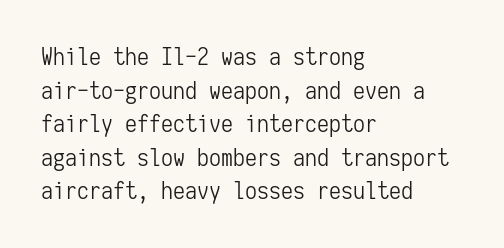
Does the copy run flush right? No — it runs flush left. Does extra space separate the letters? No, they use regular spacing. The letters look calm and open, with moderate or lighter stems. Beneath every word, the page is bare. Normally led — the rows are evenly, conventionally spaced.
